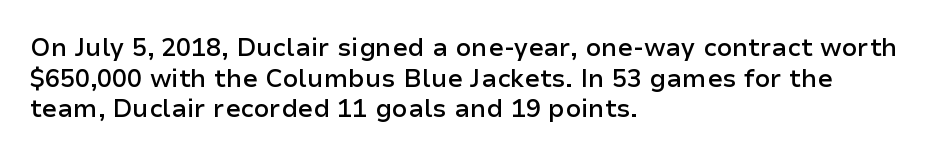
Q: Is the text bold? A: Semi-bold.
Q: Is the text italic (slanted)? A: No, it is upright.
Q: Is the text underlined? A: No.
Q: How is the paragraph aligned? A: Left-aligned.
Q: Is the spacing between letters normal or unusually wide? A: Normal.
